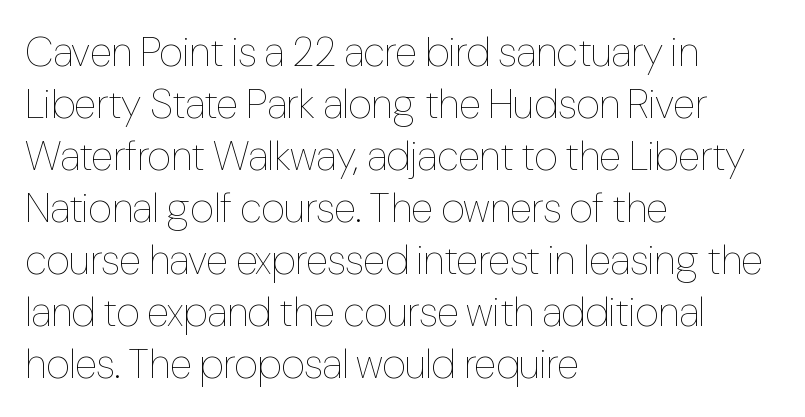
The image shows 41 px thin, condensed type, upright; set left-aligned, normal line spacing (1.27x), normal letter spacing, not underlined; low stroke contrast and a medium x-height.
